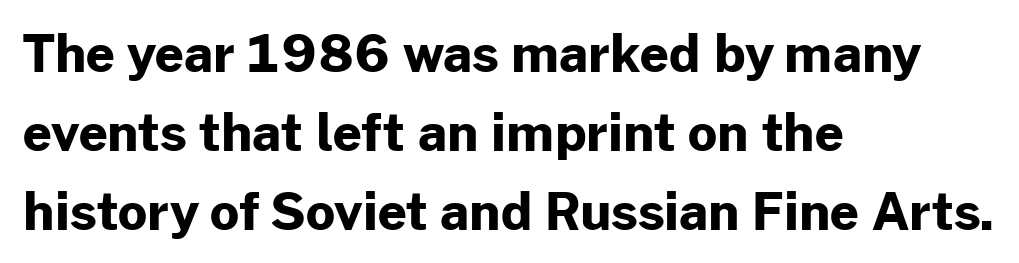
The space directly below the letters is spotless. A sans-serif font was chosen for this passage. Character widths vary here, with narrow letters taking less room than wide ones. Students, observe: this is what conventionally led text looks like. Ordinary non-slanted type is in use.
